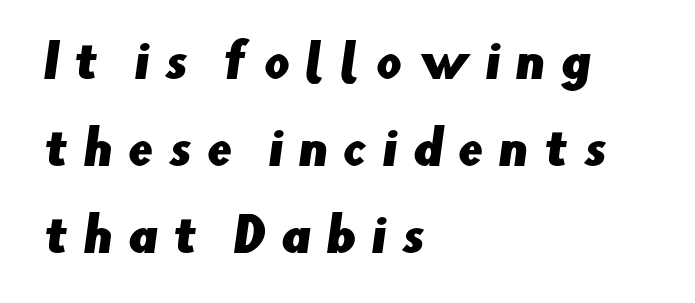
{"serif": "no", "width": "normal", "stroke_contrast": "low", "x_height": "small", "monospaced": "no", "underline": "no", "align": "left", "line_spacing": "loose", "line_spacing_ratio": 1.93, "letter_spacing": "wide", "letter_spacing_em": 0.34, "glyph_px": 45}
